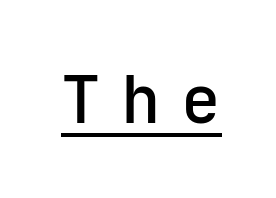
The image shows 66 px semibold sans-serif type, upright; set unusually wide letter spacing (+0.31 em), underlined; low stroke contrast and a medium x-height.
